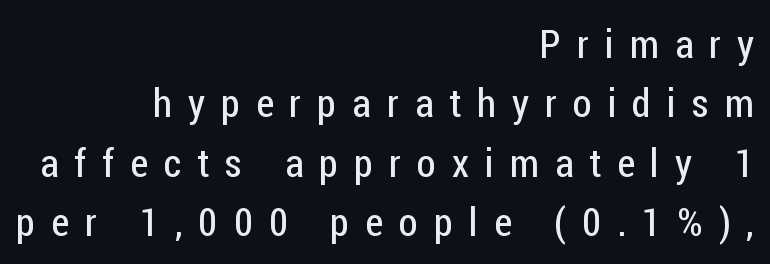
{"serif": "no", "italic": "no", "bold": "no", "weight": "regular", "width": "condensed", "stroke_contrast": "low", "x_height": "medium", "monospaced": "no", "underline": "no", "align": "right", "line_spacing": "normal", "line_spacing_ratio": 1.52, "letter_spacing": "wide", "letter_spacing_em": 0.41, "glyph_px": 39}
